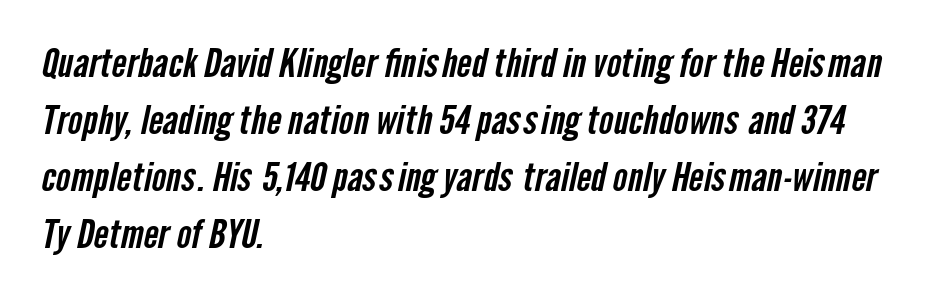
Does the leading feel generous? No, just average. The paragraph has a hard left edge and a soft right edge. You could not count columns in this text — the font is proportionally spaced. Does the type have serifs? No, each stem ends abruptly.
